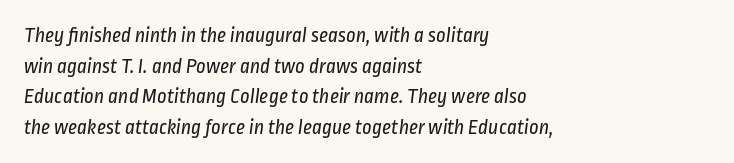
Q: Is the text bold? A: No.
Q: Is the text underlined? A: No.
Q: How is the paragraph aligned? A: Left-aligned.
Q: Is the spacing between letters normal or unusually wide? A: Normal.
Q: Is the spacing between lines tight, normal or loose? A: Normal.
